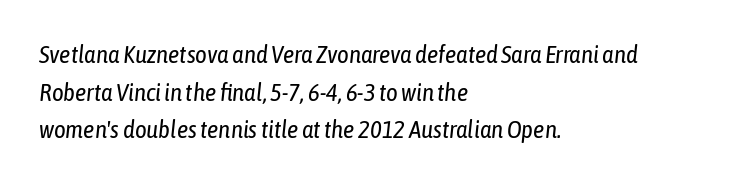
{"italic": "yes", "lean": "right", "slant_degrees": 6, "bold": "no", "underline": "no", "align": "left", "line_spacing": "normal", "line_spacing_ratio": 1.51, "letter_spacing": "normal", "letter_spacing_em": 0.0, "glyph_px": 25}
